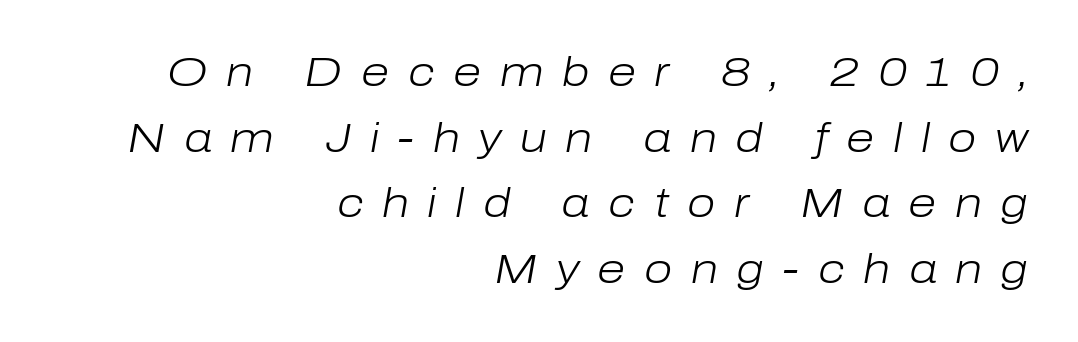
The leading is moderate, giving the passage an even texture. Glance below the letters and you will spot only blank space. Here the glyphs are tracked loosely, breaking word shapes into spaced letters. No heavy texture on the line: the type isn't bold.
